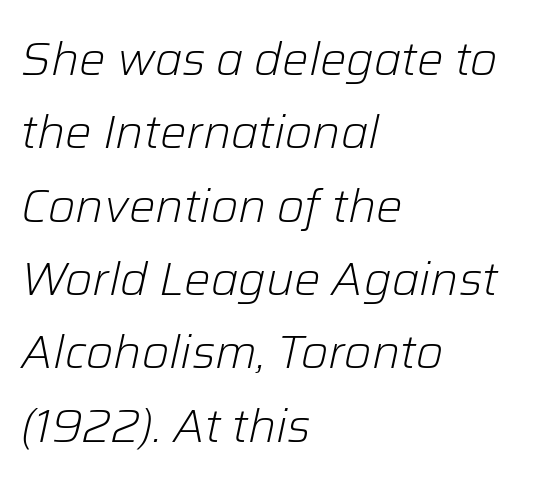
The image shows 47 px light type, italic (leaning right); set left-aligned, normal line spacing (1.56x), normal letter spacing, not underlined; low stroke contrast and a medium x-height.
